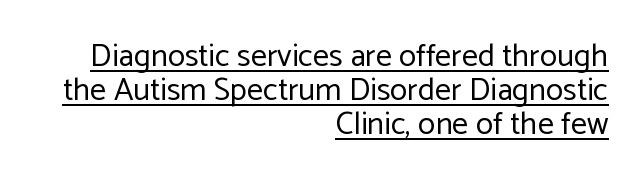
Q: Is the text bold? A: No.
Q: Is the text italic (slanted)? A: No, it is upright.
Q: Is the typeface a serif or a sans-serif typeface? A: Sans-serif.
Q: Is the text underlined? A: Yes.
Q: How is the paragraph aligned? A: Right-aligned.
Q: Is the spacing between letters normal or unusually wide? A: Normal.
Q: Is the spacing between lines tight, normal or loose? A: Tight.
Q: Width (condensed, normal, or wide)? A: Normal.
Q: Stroke contrast? A: Low.
Q: x-height? A: Medium.
Q: Monospaced? A: No.
